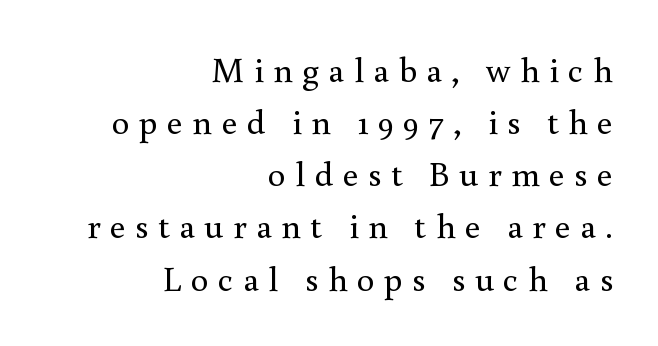
Examine the stroke ends and you'll spot serifs. The tracking jumps out immediately: characters are airy and widely separated. The font is comparable to plain body text, perhaps lighter. These lines are set flush right with a ragged left edge.
